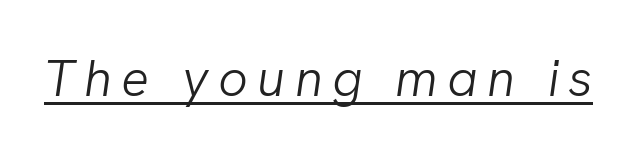
The image shows 52 px light type, italic (leaning right); set underlined; low stroke contrast and a medium x-height.
